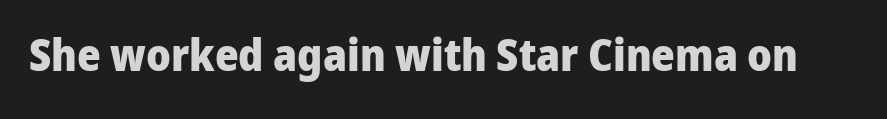
{"serif": "no", "italic": "no", "bold": "yes", "weight": "heavy", "width": "normal", "stroke_contrast": "low", "x_height": "medium", "monospaced": "no", "underline": "no", "letter_spacing": "normal", "letter_spacing_em": 0.0, "glyph_px": 45}
